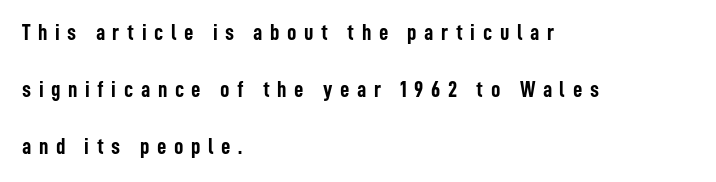
{"italic": "no", "bold": "yes", "underline": "no", "align": "left", "line_spacing": "loose", "line_spacing_ratio": 2.47, "letter_spacing": "wide", "letter_spacing_em": 0.33, "glyph_px": 23}
